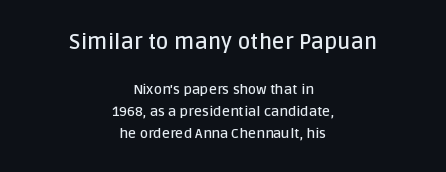
Q: Is the text bold? A: Semi-bold.
Q: Is the text italic (slanted)? A: No, it is upright.
Q: Is the text underlined? A: No.
Q: How is the paragraph aligned? A: Centered.
Q: Is the spacing between letters normal or unusually wide? A: Normal.
Q: Is the spacing between lines tight, normal or loose? A: Normal.
Q: Which block of text is set in a larger size, the first (top) or the second (bottom)? A: The first (top) one.
